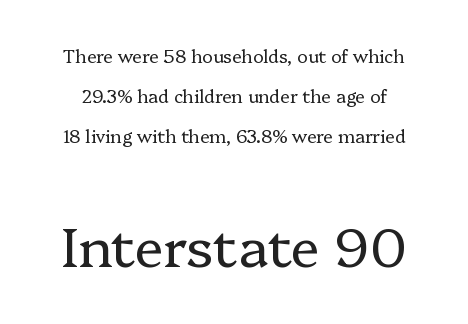
{"serif": "yes", "italic": "no", "bold": "no", "weight": "regular", "width": "normal", "stroke_contrast": "low", "x_height": "medium", "monospaced": "no", "underline": "no", "line_spacing": "loose", "line_spacing_ratio": 2.21, "letter_spacing": "normal", "letter_spacing_em": 0.0, "larger_block": "second", "size_ratio": 3.06, "glyph_px": 55}
